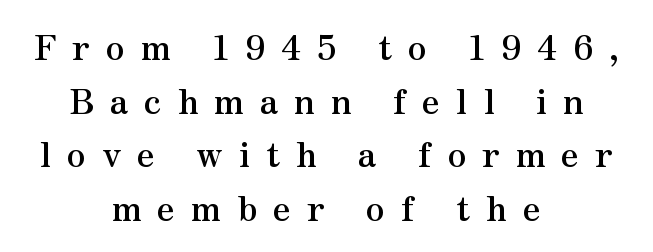
Character widths vary here, with narrow letters taking less room than wide ones. Casual observation: everything's sitting right in the middle. Stroke terminals: seriffed. Loose tracking; the words dissolve into strings of separated letters. Is there any slant? The stems are plumb. Decoration check: the copy has no underline.
